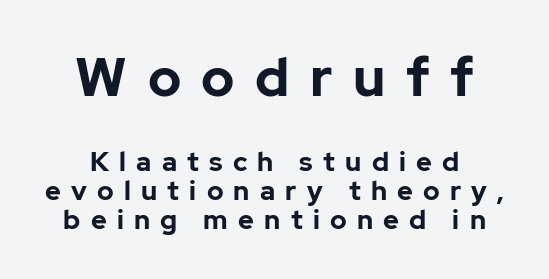
A roman cut, with each character standing at attention. Reading down the column, the eye jumps only a short way to each next line. Bigger letters appear in the top chunk; the bottom chunk is reduced. Think of a printed novel: that variable character pitch is what you see here. Does the weight exceed regular? Yes, all the way to bold.
